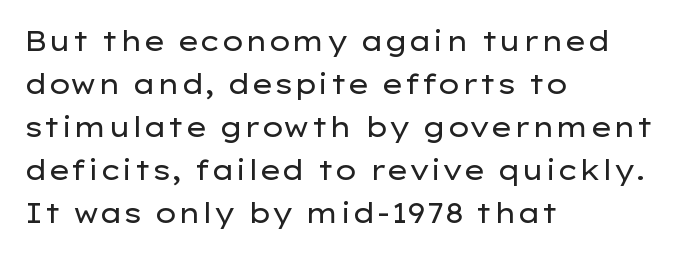
{"italic": "no", "bold": "no", "underline": "no", "align": "left", "line_spacing": "normal", "line_spacing_ratio": 1.59, "letter_spacing": "normal", "letter_spacing_em": 0.0, "glyph_px": 27}
